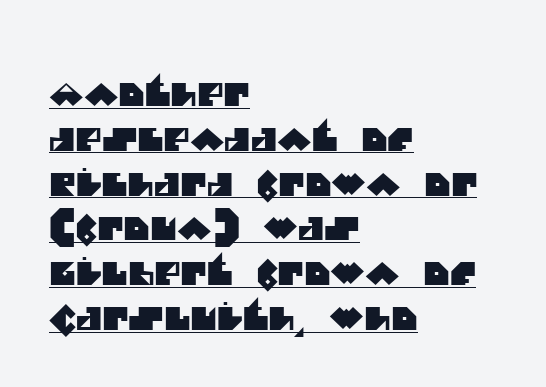
The image shows 32 px sans-serif type; set left-aligned, normal line spacing (1.4x), normal letter spacing, underlined; medium stroke contrast and a large x-height.
